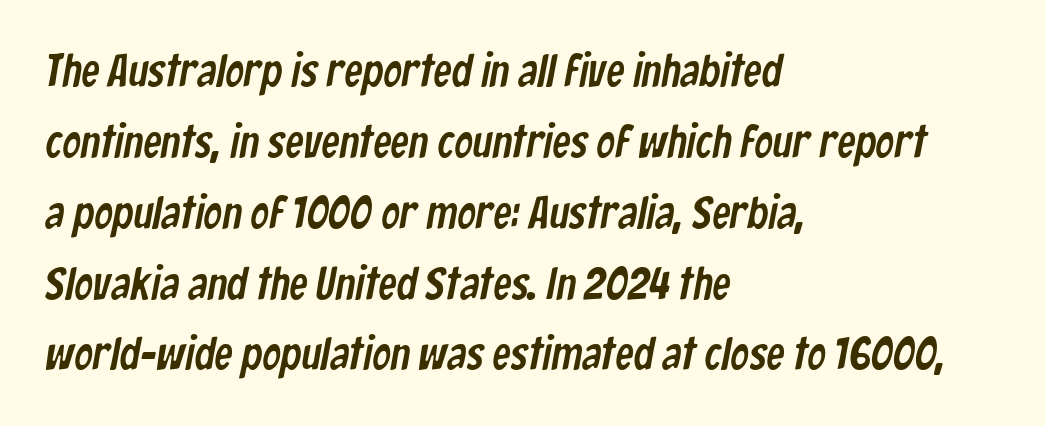
{"serif": "no", "width": "condensed", "stroke_contrast": "low", "x_height": "medium", "monospaced": "no", "underline": "no", "align": "left", "line_spacing": "normal", "line_spacing_ratio": 1.54, "letter_spacing": "normal", "letter_spacing_em": 0.0, "glyph_px": 46}
